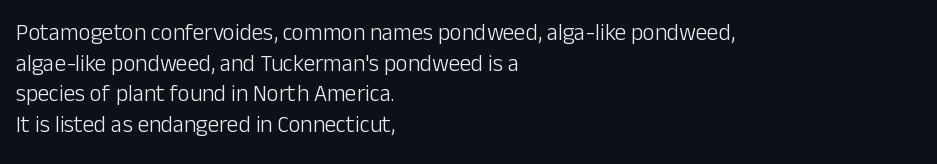
Q: Is the text bold? A: No.
Q: Is the text italic (slanted)? A: No, it is upright.
Q: Is the text underlined? A: No.
Q: How is the paragraph aligned? A: Left-aligned.
Q: Is the spacing between letters normal or unusually wide? A: Normal.
Q: Is the spacing between lines tight, normal or loose? A: Normal.
